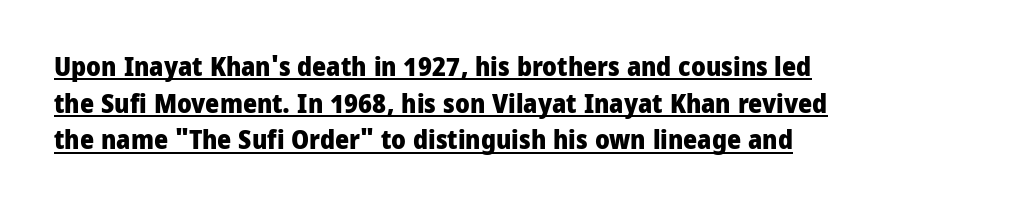
The image shows 27 px bold type, upright; set left-aligned, normal line spacing (1.36x), normal letter spacing, underlined.
